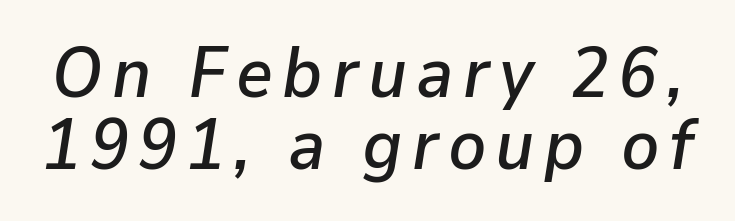
The image shows 71 px text type, italic (leaning right); set tight line spacing (1.02x), not underlined; low stroke contrast and a medium x-height.
